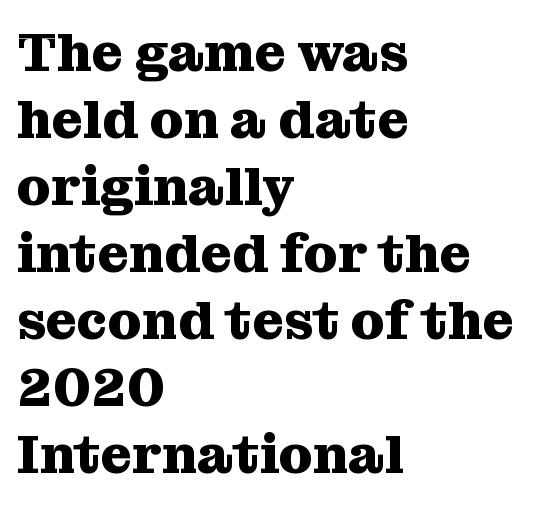
Decoration check: the copy has no underline. Is this a fixed-width face? No — the glyphs have proportional, varying widths. The letters carry serifs — small finishing strokes at the ends of their stems. What stands out about the letter spacing? Nothing — it is the standard amount.
